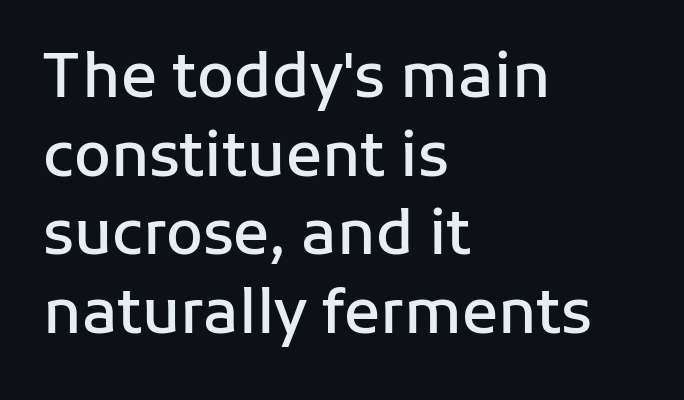
A roman cut, with each character standing at attention. Here the designer chose a conventional face with non-uniform glyph widths. A typesetter would label this face a sans. These words are printed semibold, heavier than regular yet not bold. Each word holds together tightly as a unit, with standard inter-letter gaps. The ragged edge is on the right, which tells us the setting is flush left.
